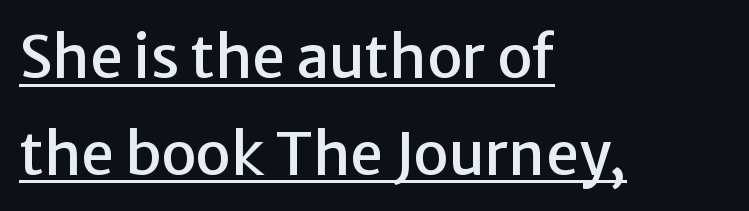
Q: Is the text italic (slanted)? A: No, it is upright.
Q: Is the typeface a serif or a sans-serif typeface? A: Sans-serif.
Q: Is the text underlined? A: Yes.
Q: How is the paragraph aligned? A: Left-aligned.
Q: Is the spacing between letters normal or unusually wide? A: Normal.
Q: Is the spacing between lines tight, normal or loose? A: Normal.
Q: Width (condensed, normal, or wide)? A: Normal.
Q: Stroke contrast? A: Low.
Q: x-height? A: Medium.
Q: Monospaced? A: No.
